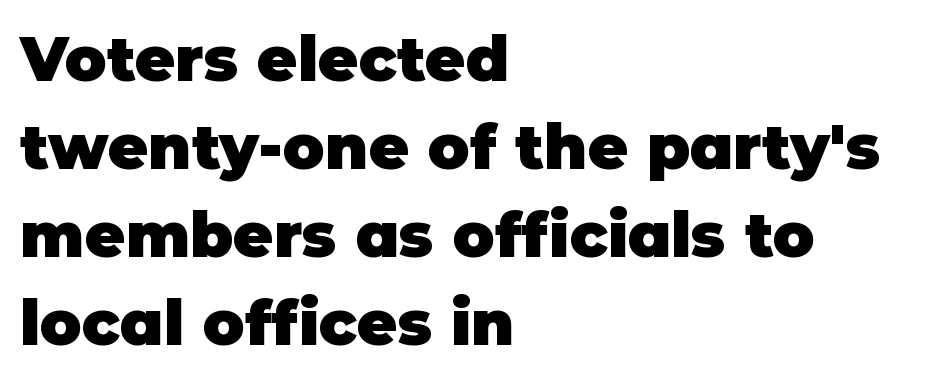
The passage shown is typed in a proportional face where columns would drift. Ascenders rise straight up at ninety degrees. Words float on clear page, feet unadorned. Compared with typical paragraphs, the rows here are spaced about the same. Summary of weight: heavy, a full bold.
